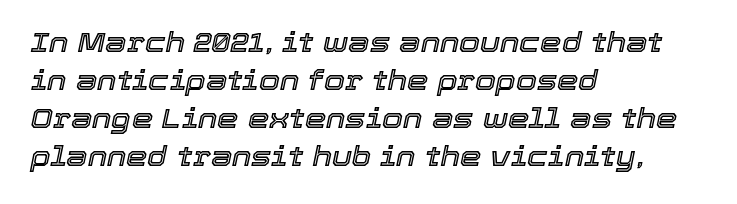
Q: Is the text italic (slanted)? A: Yes, it leans right by about 12 degrees.
Q: Is the text underlined? A: No.
Q: How is the paragraph aligned? A: Left-aligned.
Q: Is the spacing between letters normal or unusually wide? A: Normal.
Q: Is the spacing between lines tight, normal or loose? A: Normal.
